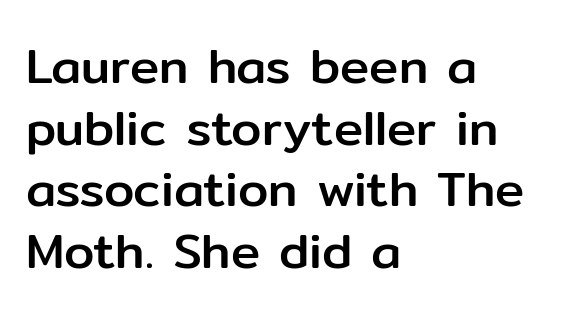
{"serif": "no", "italic": "no", "width": "normal", "stroke_contrast": "low", "x_height": "medium", "monospaced": "no", "underline": "no", "align": "left", "line_spacing": "normal", "line_spacing_ratio": 1.26, "letter_spacing": "normal", "letter_spacing_em": 0.0, "glyph_px": 49}
